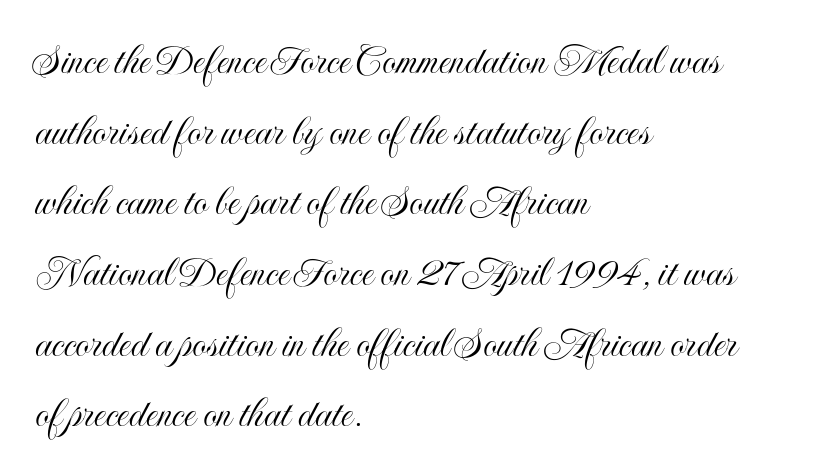
Q: Is the text italic (slanted)? A: Yes.
Q: Is the text underlined? A: No.
Q: How is the paragraph aligned? A: Left-aligned.
Q: Is the spacing between letters normal or unusually wide? A: Normal.
Q: Is the spacing between lines tight, normal or loose? A: Normal.
Q: Width (condensed, normal, or wide)? A: Condensed.
Q: x-height? A: Small.
Q: Monospaced? A: No.
